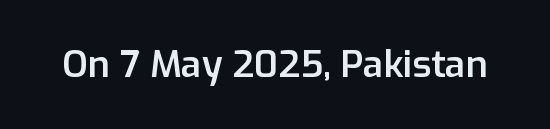
The image shows 37 px semibold sans-serif type, upright; set normal letter spacing, not underlined; low stroke contrast and a medium x-height.
